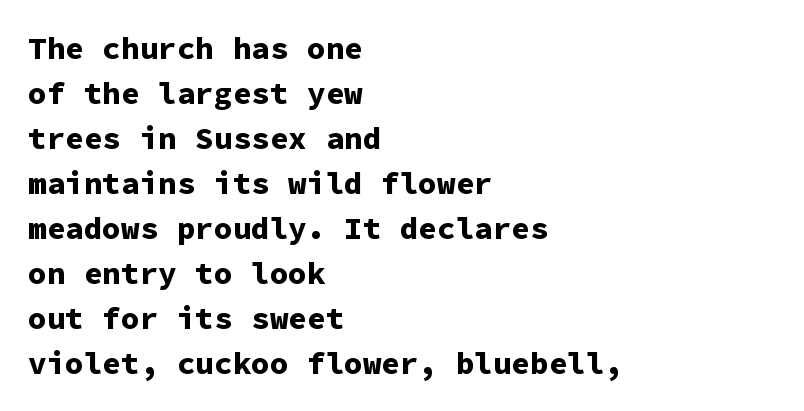
The image shows 31 px bold sans-serif type, upright, monospaced; set left-aligned, normal line spacing (1.45x), normal letter spacing, not underlined; low stroke contrast and a medium x-height.
